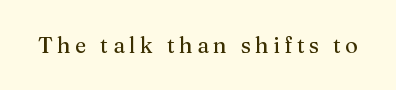
Q: Is the text italic (slanted)? A: No, it is upright.
Q: Is the text underlined? A: No.
Q: Is the spacing between letters normal or unusually wide? A: Unusually wide.
